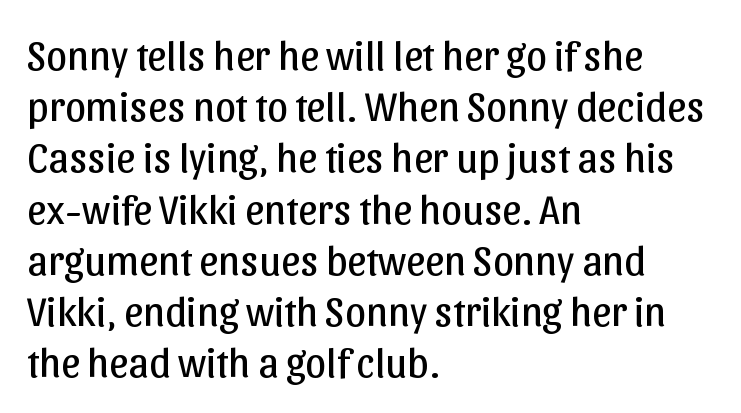
{"serif": "no", "italic": "no", "bold": "no", "weight": "regular", "width": "normal", "stroke_contrast": "low", "x_height": "medium", "monospaced": "no", "underline": "no", "align": "left", "line_spacing_ratio": 1.22, "letter_spacing": "normal", "letter_spacing_em": 0.0, "glyph_px": 42}
